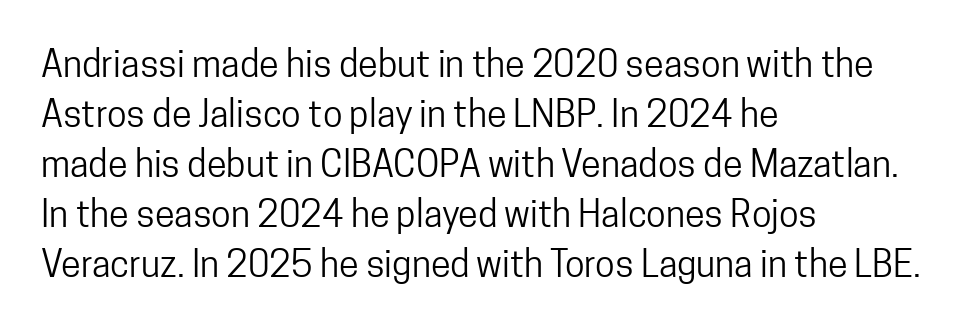
Think of a printed novel: that variable character pitch is what you see here. A classic flush-left, rag-right setting is used for this passage. The passage shown is typeset with a sans-serif family. Quick note: interline space is typical. This is the regular roman posture of the typeface. Each row of text sits above clean, open space.
